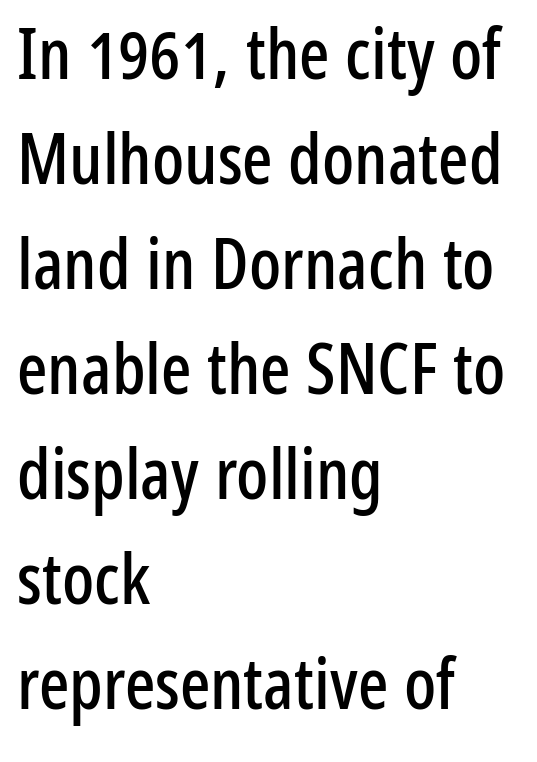
{"serif": "no", "italic": "no", "width": "condensed", "stroke_contrast": "low", "x_height": "medium", "monospaced": "no", "underline": "no", "align": "left", "line_spacing": "normal", "line_spacing_ratio": 1.48, "letter_spacing": "normal", "letter_spacing_em": 0.0, "glyph_px": 71}
